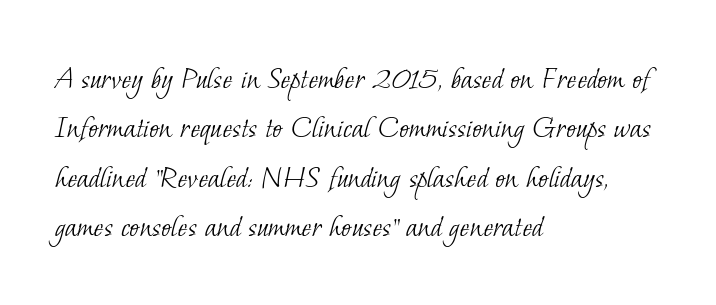
Q: Is the text bold? A: No.
Q: Is the typeface a serif or a sans-serif typeface? A: Serif.
Q: Is the text underlined? A: No.
Q: How is the paragraph aligned? A: Left-aligned.
Q: Is the spacing between letters normal or unusually wide? A: Normal.
Q: Is the spacing between lines tight, normal or loose? A: Normal.
Q: Width (condensed, normal, or wide)? A: Normal.
Q: Stroke contrast? A: Low.
Q: x-height? A: Small.
Q: Monospaced? A: No.
